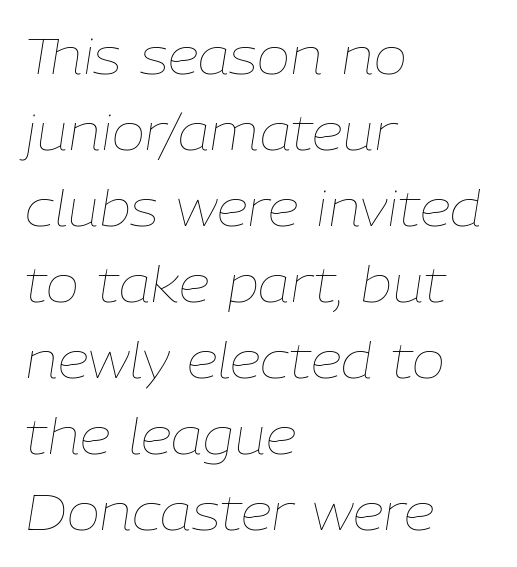
Proportional: the letters do not fall into vertical columns. Unmarked baselines from the first word to the last. The cut favours lightness, reaching ordinary text weight at its darkest. Yep, that's italic — everything's leaning.
